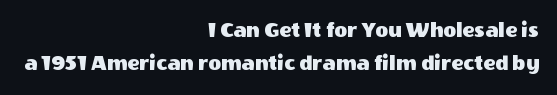
The image shows 22 px text type, upright; set right-aligned, normal line spacing (1.51x), normal letter spacing, not underlined.
